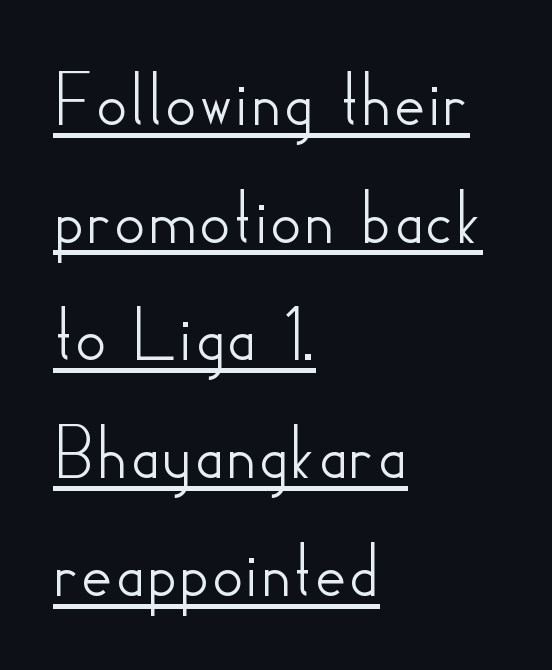
The image shows 79 px sans-serif type, upright; set left-aligned, normal line spacing (1.49x), normal letter spacing, underlined; low stroke contrast and a small x-height.
